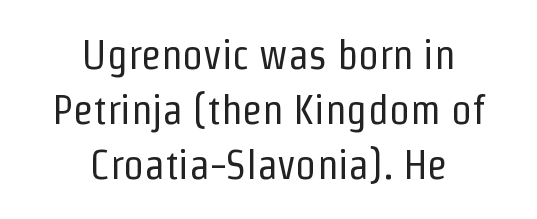
The image shows 41 px regular-weight, condensed sans-serif type, upright; set centered, normal line spacing (1.34x), normal letter spacing, not underlined; low stroke contrast and a medium x-height.
